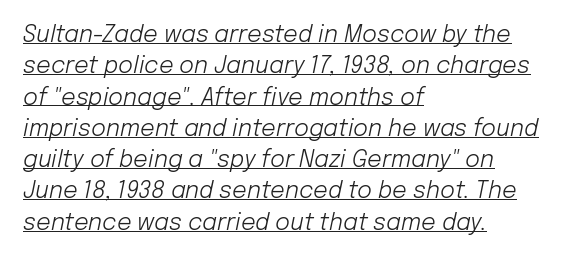
Inter-character spacing is left at the font's built-in metrics. The lettering tilts uniformly, giving the passage an italic look. The weight would be labelled regular, book, light, or lighter still. Is there an underline? Yes — a line sits under the letters.
